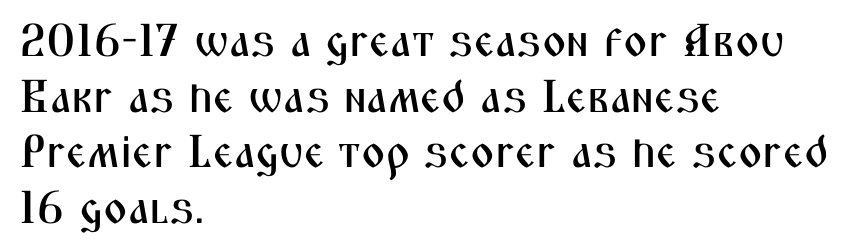
Q: Is the text italic (slanted)? A: No, it is upright.
Q: Is the typeface a serif or a sans-serif typeface? A: Sans-serif.
Q: Is the text underlined? A: No.
Q: How is the paragraph aligned? A: Left-aligned.
Q: Is the spacing between letters normal or unusually wide? A: Normal.
Q: Width (condensed, normal, or wide)? A: Condensed.
Q: Stroke contrast? A: Medium.
Q: x-height? A: Medium.
Q: Monospaced? A: No.
